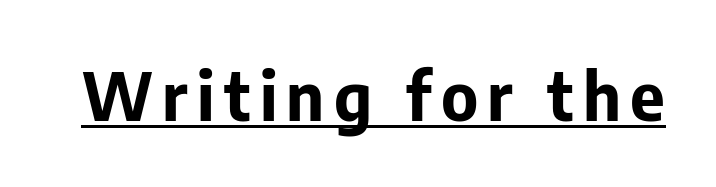
Q: Is the text bold? A: Yes.
Q: Is the text italic (slanted)? A: No, it is upright.
Q: Is the typeface a serif or a sans-serif typeface? A: Sans-serif.
Q: Is the text underlined? A: Yes.
Q: Width (condensed, normal, or wide)? A: Normal.
Q: Stroke contrast? A: Low.
Q: x-height? A: Medium.
Q: Monospaced? A: No.
